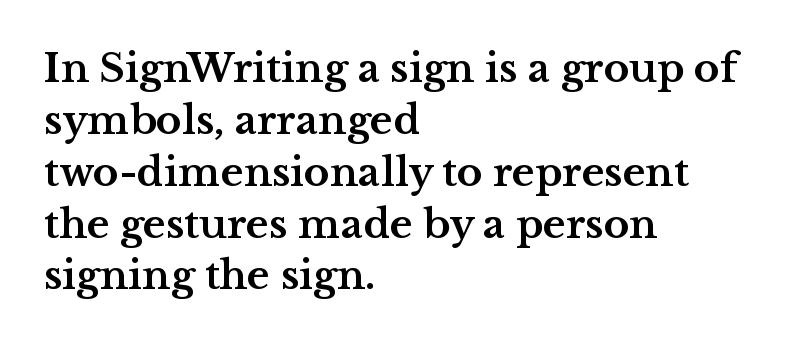
{"serif": "yes", "italic": "no", "bold": "yes", "weight": "bold", "width": "wide", "stroke_contrast": "medium", "x_height": "medium", "monospaced": "no", "underline": "no", "align": "left", "line_spacing": "normal", "line_spacing_ratio": 1.33, "letter_spacing": "normal", "letter_spacing_em": 0.0, "glyph_px": 39}
